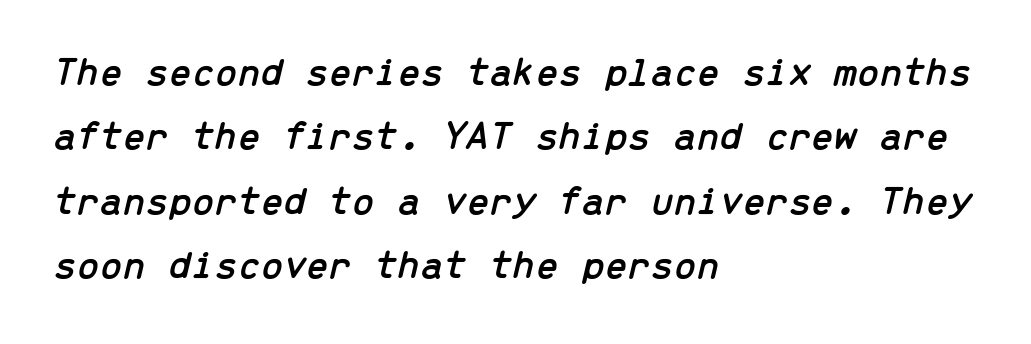
Q: Is the text italic (slanted)? A: Yes, it leans right by about 13 degrees.
Q: Is the text underlined? A: No.
Q: How is the paragraph aligned? A: Left-aligned.
Q: Is the spacing between letters normal or unusually wide? A: Normal.
Q: Is the spacing between lines tight, normal or loose? A: Normal.
Q: Width (condensed, normal, or wide)? A: Normal.
Q: Stroke contrast? A: Low.
Q: x-height? A: Medium.
Q: Monospaced? A: Yes.
